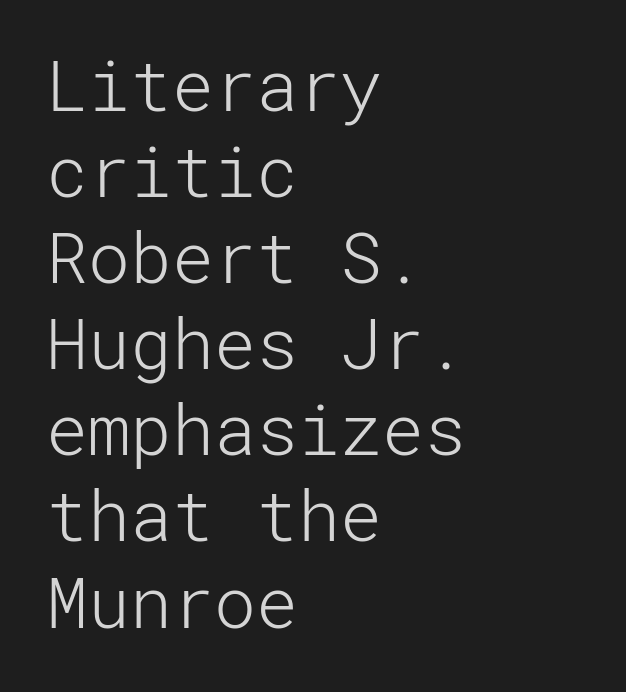
The image shows 70 px light sans-serif type, upright; set left-aligned, line spacing 1.23x, normal letter spacing, not underlined; low stroke contrast and a medium x-height.
